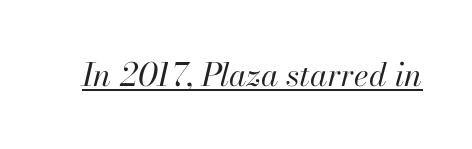
{"italic": "yes", "lean": "right", "slant_degrees": 13, "bold": "no", "weight": "regular", "width": "normal", "stroke_contrast": "high", "x_height": "small", "monospaced": "no", "underline": "yes", "letter_spacing": "normal", "letter_spacing_em": 0.0, "glyph_px": 32}
